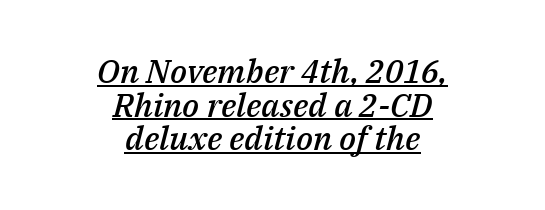
The image shows 33 px semibold type, italic (leaning right); set centered, tight line spacing (1.02x), normal letter spacing, underlined; medium stroke contrast and a medium x-height.
